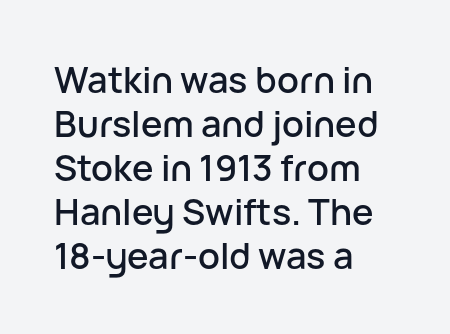
{"serif": "no", "italic": "no", "width": "normal", "stroke_contrast": "low", "x_height": "medium", "monospaced": "no", "underline": "no", "align": "left", "line_spacing_ratio": 1.22, "letter_spacing": "normal", "letter_spacing_em": 0.0, "glyph_px": 36}
